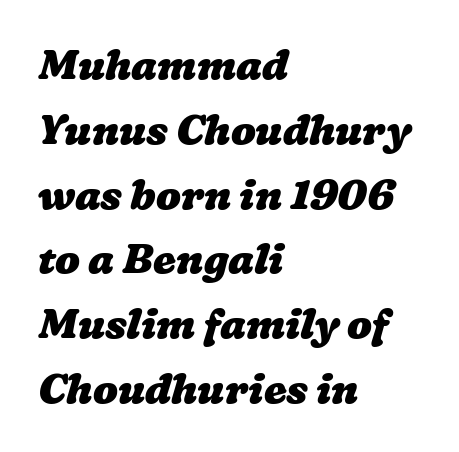
The image shows 41 px heavy, wide type; set left-aligned, normal line spacing (1.58x), normal letter spacing, not underlined; low stroke contrast and a medium x-height.
